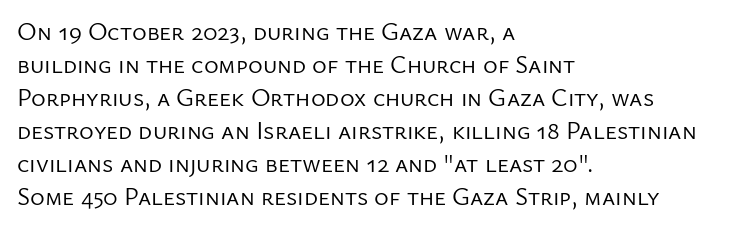
The image shows 25 px text type, upright; set left-aligned, normal line spacing (1.32x), normal letter spacing, not underlined.
